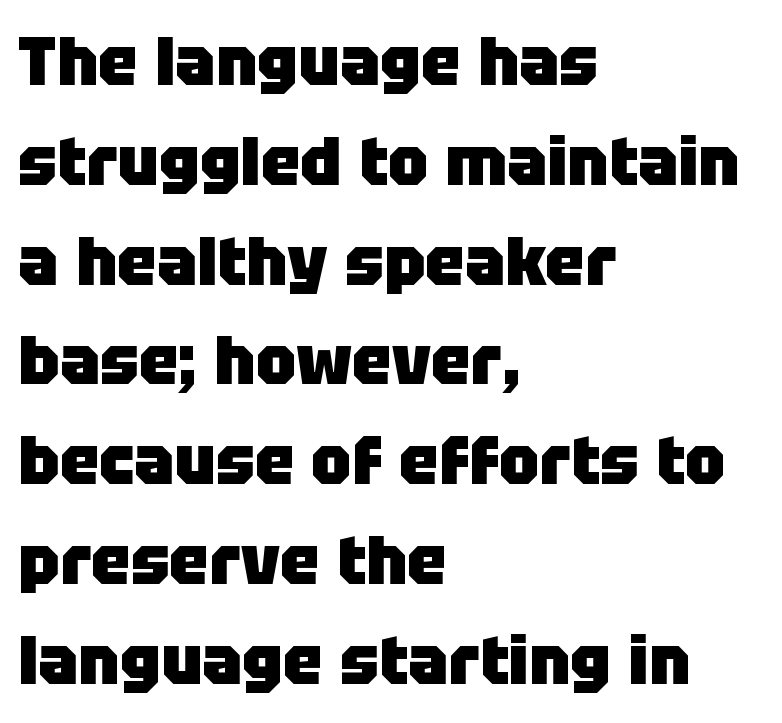
Q: Is the text bold? A: Yes.
Q: Is the text italic (slanted)? A: No, it is upright.
Q: Is the typeface a serif or a sans-serif typeface? A: Sans-serif.
Q: Is the text underlined? A: No.
Q: How is the paragraph aligned? A: Left-aligned.
Q: Is the spacing between letters normal or unusually wide? A: Normal.
Q: Is the spacing between lines tight, normal or loose? A: Normal.
Q: Width (condensed, normal, or wide)? A: Normal.
Q: Stroke contrast? A: Low.
Q: x-height? A: Large.
Q: Monospaced? A: No.
